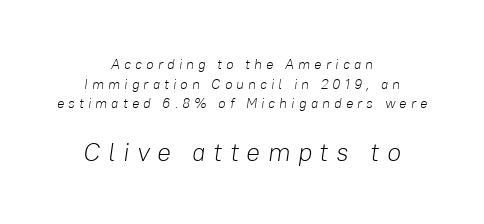
Q: Is the text bold? A: No.
Q: Is the text italic (slanted)? A: Yes, it leans right by about 8 degrees.
Q: Is the text underlined? A: No.
Q: How is the paragraph aligned? A: Centered.
Q: Is the spacing between letters normal or unusually wide? A: Unusually wide.
Q: Is the spacing between lines tight, normal or loose? A: Normal.
Q: Which block of text is set in a larger size, the first (top) or the second (bottom)? A: The second (bottom) one.
